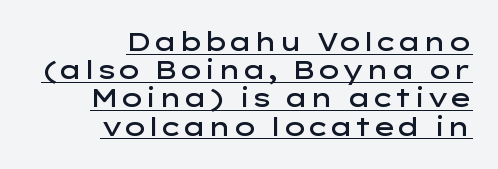
Q: Is the text bold? A: Semi-bold.
Q: Is the text italic (slanted)? A: No, it is upright.
Q: Is the text underlined? A: Yes.
Q: How is the paragraph aligned? A: Right-aligned.
Q: Is the spacing between letters normal or unusually wide? A: Normal.
Q: Is the spacing between lines tight, normal or loose? A: Tight.
